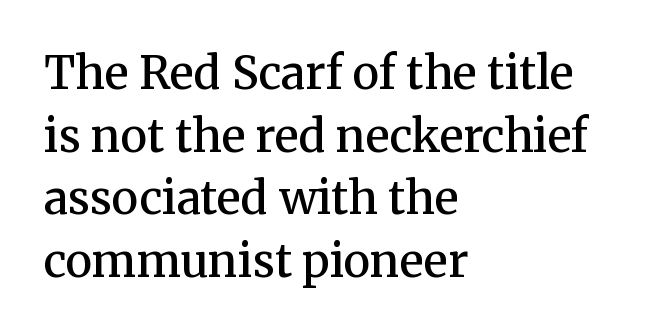
{"serif": "yes", "italic": "no", "bold": "semi", "weight": "semibold", "width": "normal", "stroke_contrast": "medium", "x_height": "medium", "monospaced": "no", "underline": "no", "align": "left", "line_spacing": "normal", "line_spacing_ratio": 1.39, "letter_spacing": "normal", "letter_spacing_em": 0.0, "glyph_px": 45}
